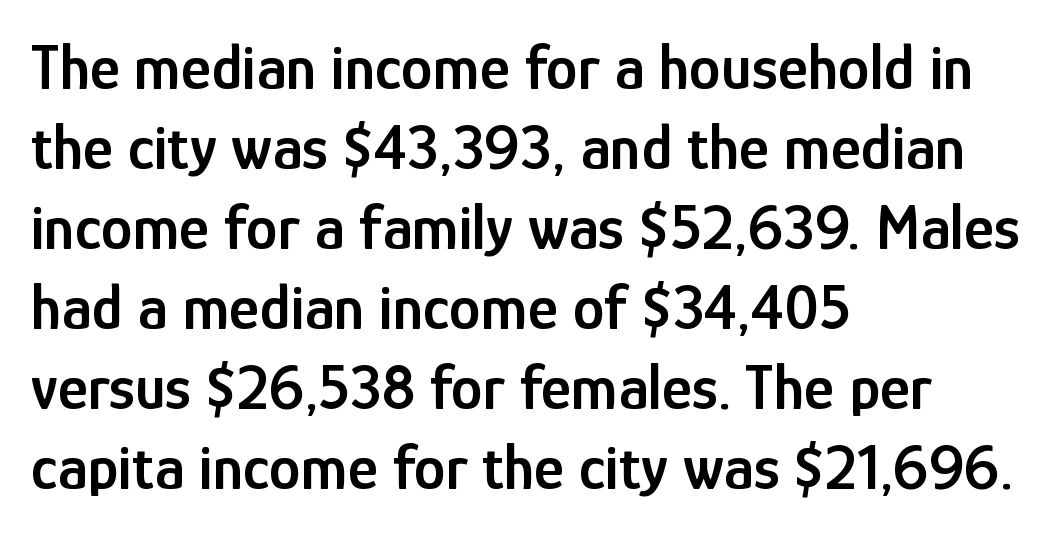
{"serif": "no", "italic": "no", "bold": "semi", "weight": "semibold", "width": "condensed", "stroke_contrast": "low", "x_height": "medium", "monospaced": "no", "underline": "no", "align": "left", "line_spacing": "normal", "line_spacing_ratio": 1.25, "letter_spacing": "normal", "letter_spacing_em": 0.0, "glyph_px": 64}
